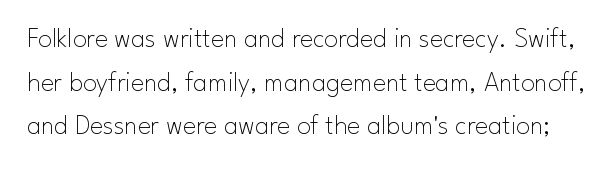
Short note: letters normally spaced. No heavy texture on the line: the type isn't bold. To sum up the face: it is a sans, with no serifs. Unmarked baselines from the first word to the last. If you drew a line through each stem, it would be perfectly vertical.
